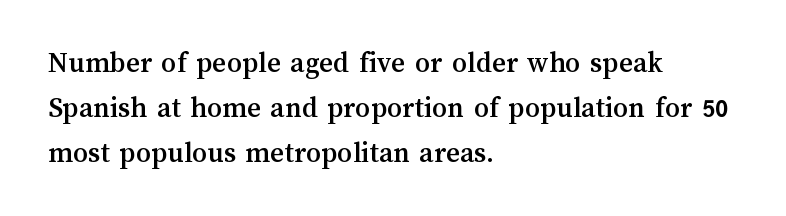
{"italic": "no", "width": "normal", "stroke_contrast": "medium", "x_height": "medium", "monospaced": "no", "underline": "no", "align": "left", "line_spacing": "normal", "line_spacing_ratio": 1.5, "letter_spacing": "normal", "letter_spacing_em": 0.0, "glyph_px": 30}
